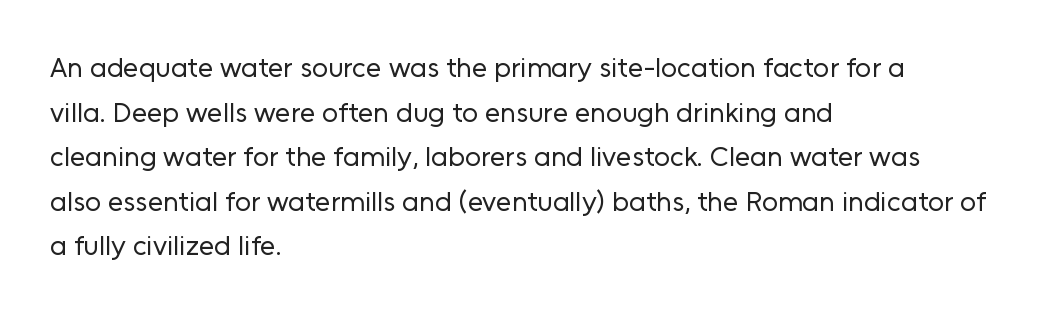
Reading down the column, the eye jumps a familiar distance to each next line. The setting favours the left margin, as ordinary paragraphs usually do. No italicization has been applied; the sample stays upright. Underlining? Definitely not there.
